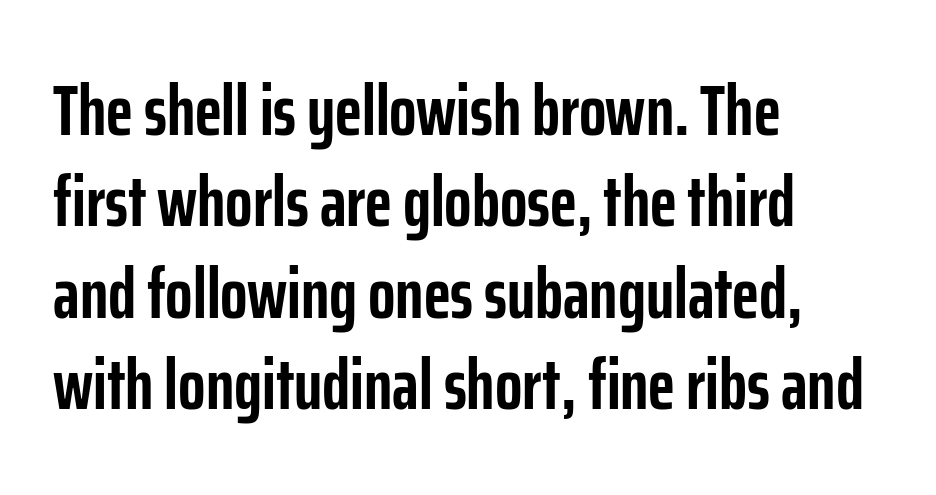
The image shows 72 px semibold, condensed sans-serif type, upright; set left-aligned, normal line spacing (1.27x), normal letter spacing, not underlined; low stroke contrast and a medium x-height.
